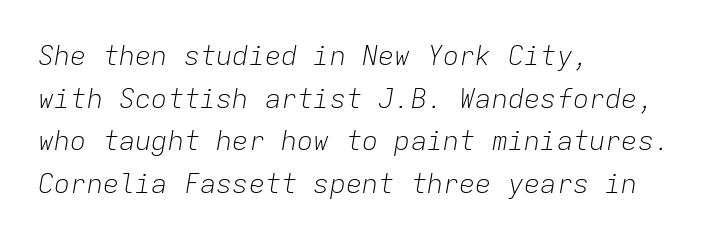
The image shows 27 px text type, italic (leaning right); set left-aligned, normal line spacing (1.58x), normal letter spacing, not underlined.
